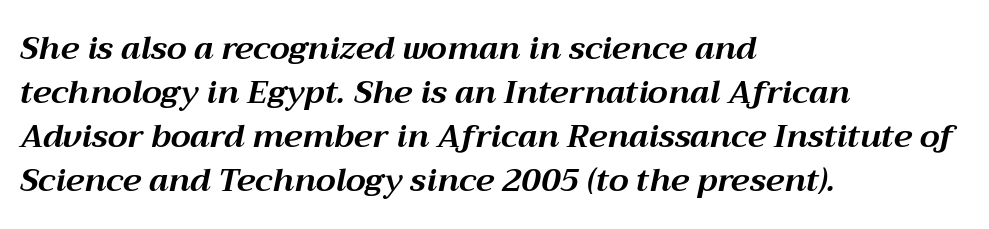
Q: Is the text bold? A: Yes.
Q: Is the text italic (slanted)? A: Yes, it leans right by about 12 degrees.
Q: Is the text underlined? A: No.
Q: How is the paragraph aligned? A: Left-aligned.
Q: Is the spacing between letters normal or unusually wide? A: Normal.
Q: Is the spacing between lines tight, normal or loose? A: Normal.
Q: Width (condensed, normal, or wide)? A: Normal.
Q: Stroke contrast? A: Medium.
Q: x-height? A: Medium.
Q: Monospaced? A: No.
